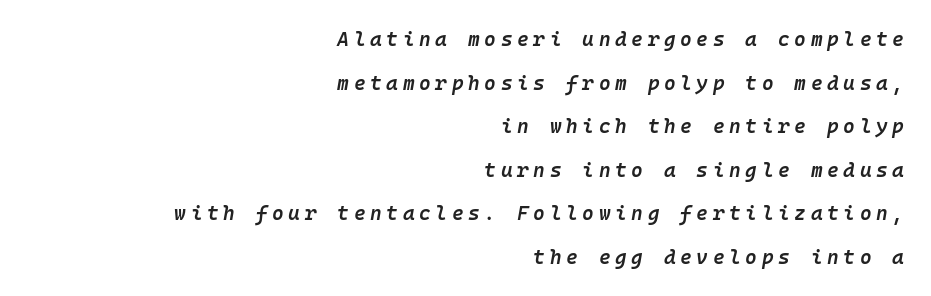
The image shows 20 px text type, italic (leaning right); set right-aligned, loose line spacing (2.18x), unusually wide letter spacing (+0.23 em), not underlined.
